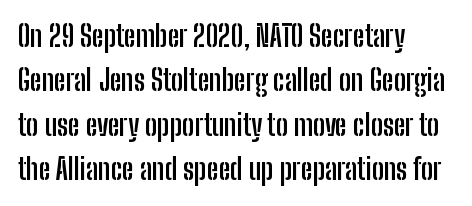
The image shows 29 px semibold, condensed sans-serif type, upright; set left-aligned, normal line spacing (1.53x), normal letter spacing, not underlined; low stroke contrast and a medium x-height.
